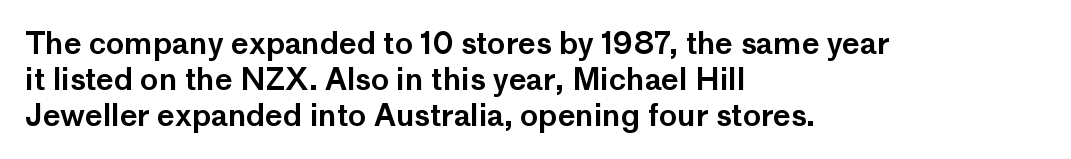
Q: Is the text italic (slanted)? A: No, it is upright.
Q: Is the typeface a serif or a sans-serif typeface? A: Sans-serif.
Q: Is the text underlined? A: No.
Q: How is the paragraph aligned? A: Left-aligned.
Q: Is the spacing between letters normal or unusually wide? A: Normal.
Q: Width (condensed, normal, or wide)? A: Normal.
Q: Stroke contrast? A: Low.
Q: x-height? A: Medium.
Q: Monospaced? A: No.
